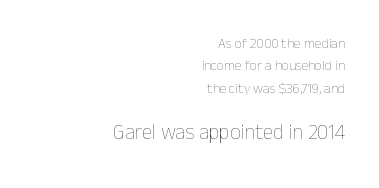
Vertical strokes here are truly vertical. The lines sit at an ordinary, default distance from one another. The foot of each line stays bare and open. Bold? No — there's no thickening of the strokes. The passage shown has conventional tracking throughout.
